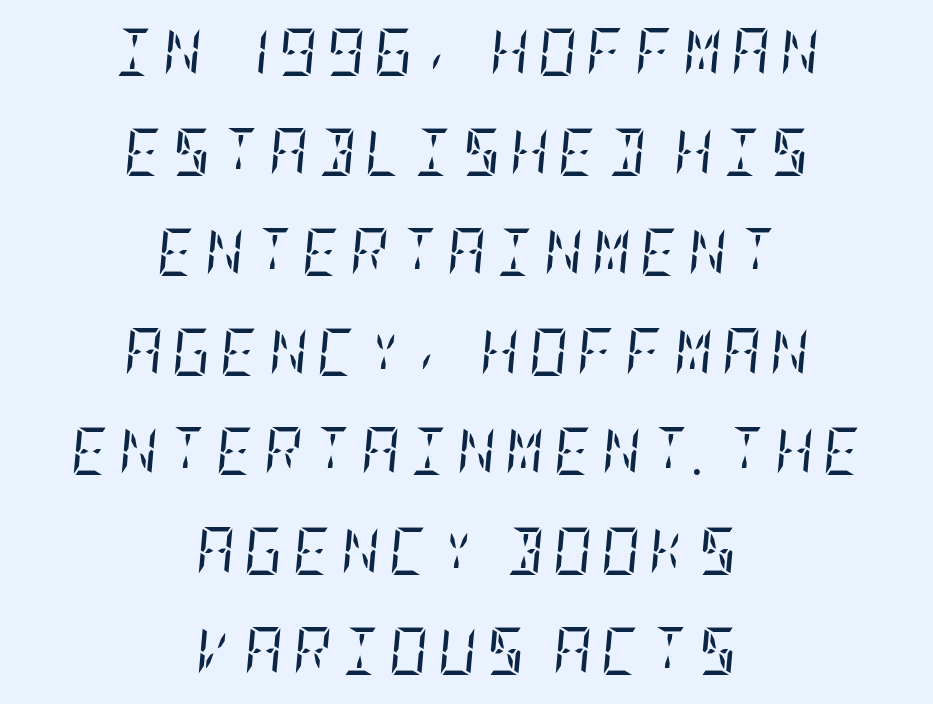
The image shows 48 px regular-weight, condensed serif type, italic (leaning right); set centered, loose line spacing (2.08x), not underlined; low stroke contrast and a large x-height.
